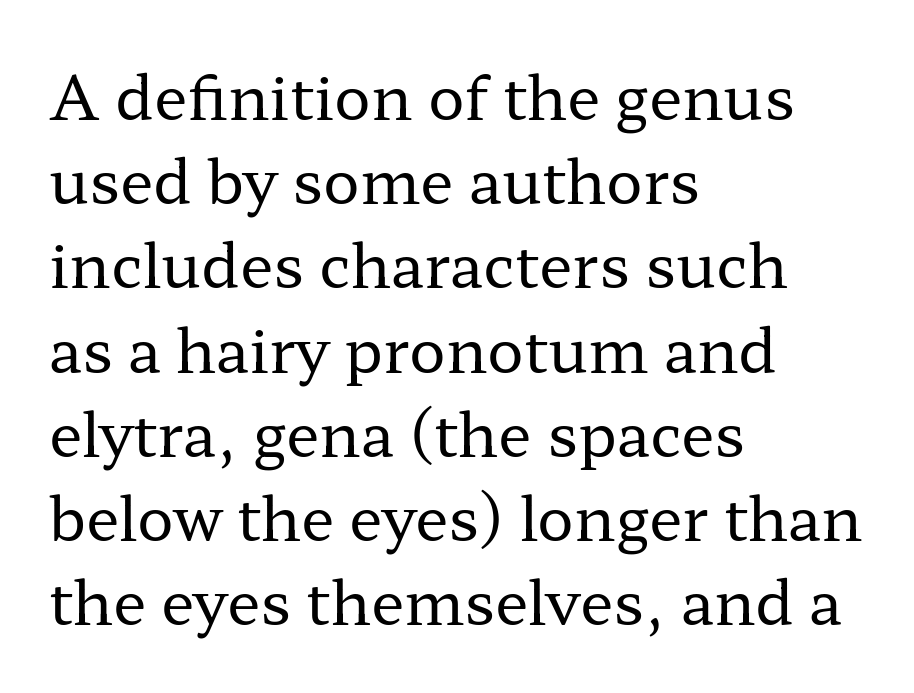
The letters sit at their default tracking, neither squeezed nor spread. Visually the block forms a straight wall on the left and a jagged coastline on the right. Line spacing here is normal. This sample has the flowing, uneven cadence of proportional lettering. The weight tops out at a normal text grade. This sample uses a serif face.
